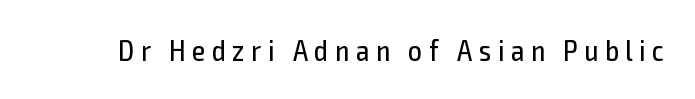
Do the characters align in a grid? No, the font is proportional. Weight: not bold — regular or lighter. Decoration check: the copy has no underline. Nothing sits at the stroke ends, so this counts as sans-serif. What stands out about the letter spacing? Its width — letters are far apart. Nope, not italic — everything's standing straight.
